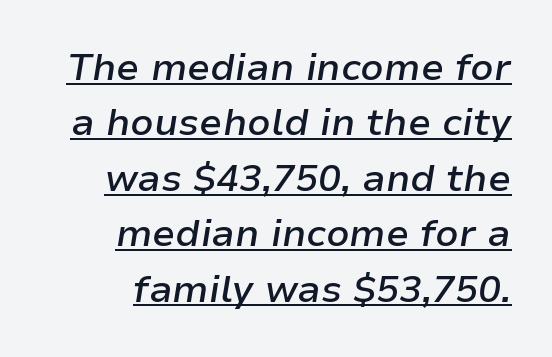
The image shows 38 px semibold type, italic (leaning right); set right-aligned, normal line spacing (1.46x), normal letter spacing, underlined; low stroke contrast and a medium x-height.
